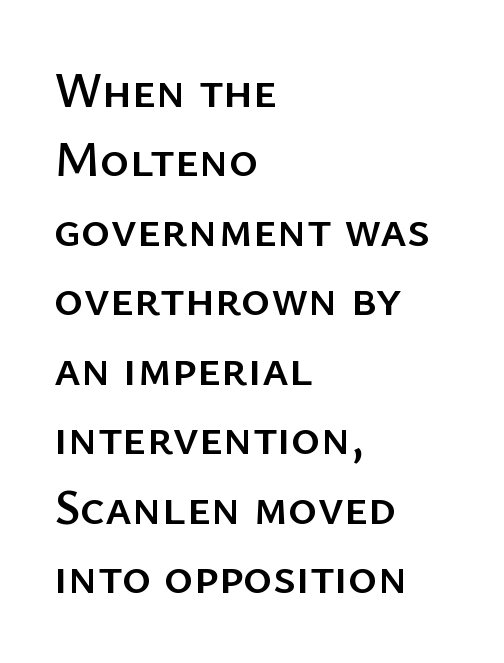
The image shows 50 px sans-serif type, upright; set left-aligned, normal line spacing (1.39x), normal letter spacing, not underlined; low stroke contrast and a medium x-height.
